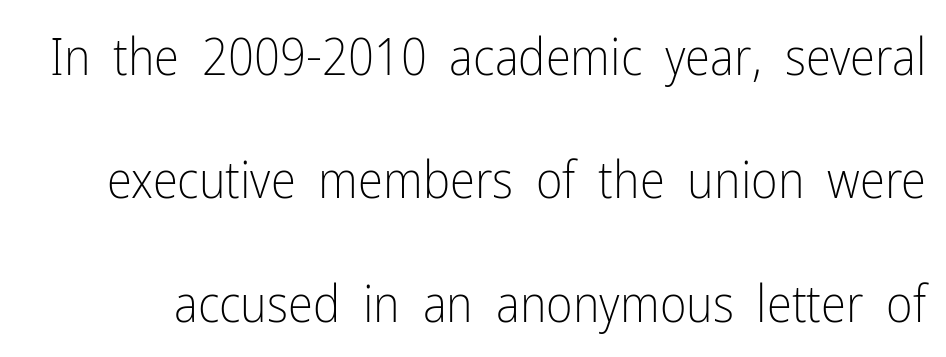
{"serif": "no", "italic": "no", "bold": "no", "weight": "light", "width": "condensed", "stroke_contrast": "low", "x_height": "medium", "monospaced": "no", "underline": "no", "line_spacing": "loose", "line_spacing_ratio": 2.42, "letter_spacing": "normal", "letter_spacing_em": 0.0, "glyph_px": 51}
